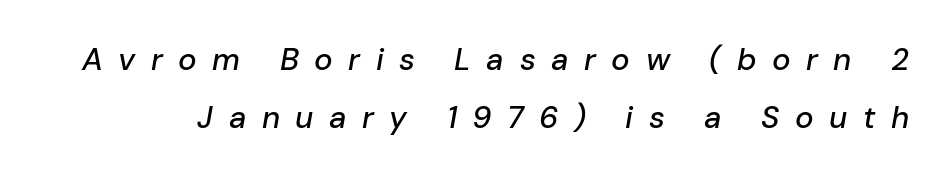
{"italic": "yes", "lean": "right", "slant_degrees": 10, "width": "normal", "stroke_contrast": "low", "x_height": "medium", "monospaced": "no", "underline": "no", "line_spacing_ratio": 1.86, "letter_spacing": "wide", "letter_spacing_em": 0.5, "glyph_px": 31}
